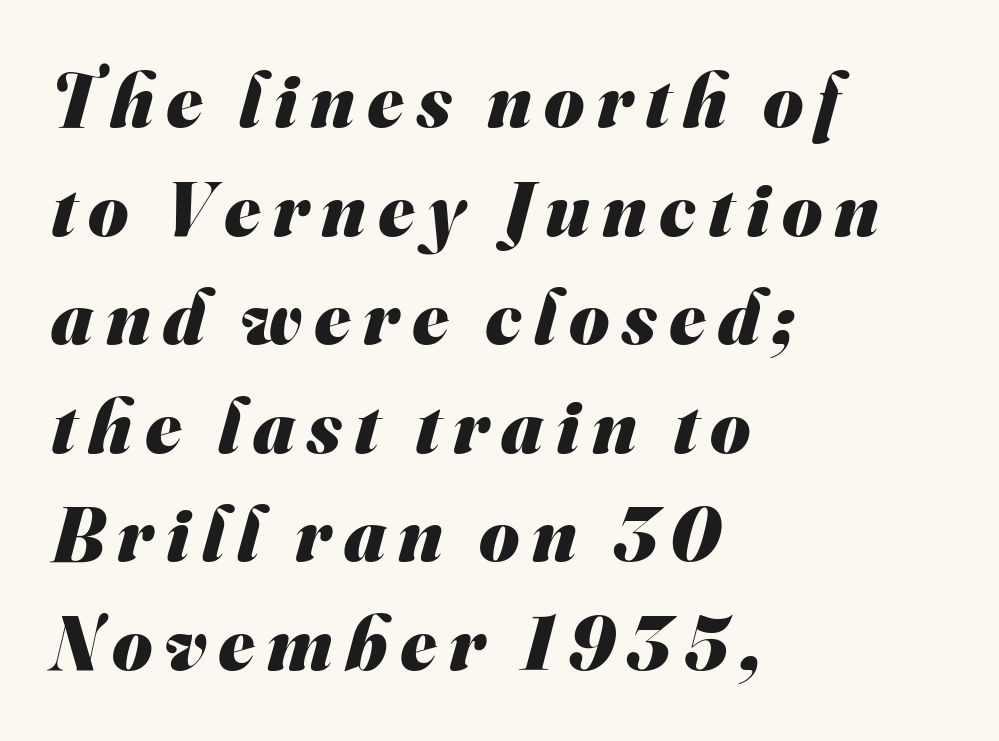
The image shows 77 px heavy sans-serif type; set left-aligned, normal line spacing (1.41x), not underlined; medium stroke contrast and a small x-height.
